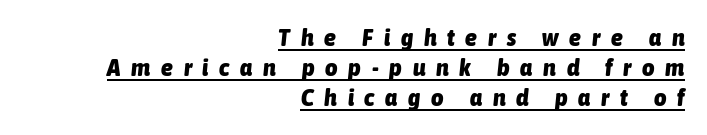
The image shows 24 px bold type, italic (leaning right); set right-aligned, normal line spacing (1.25x), unusually wide letter spacing (+0.45 em), underlined.
